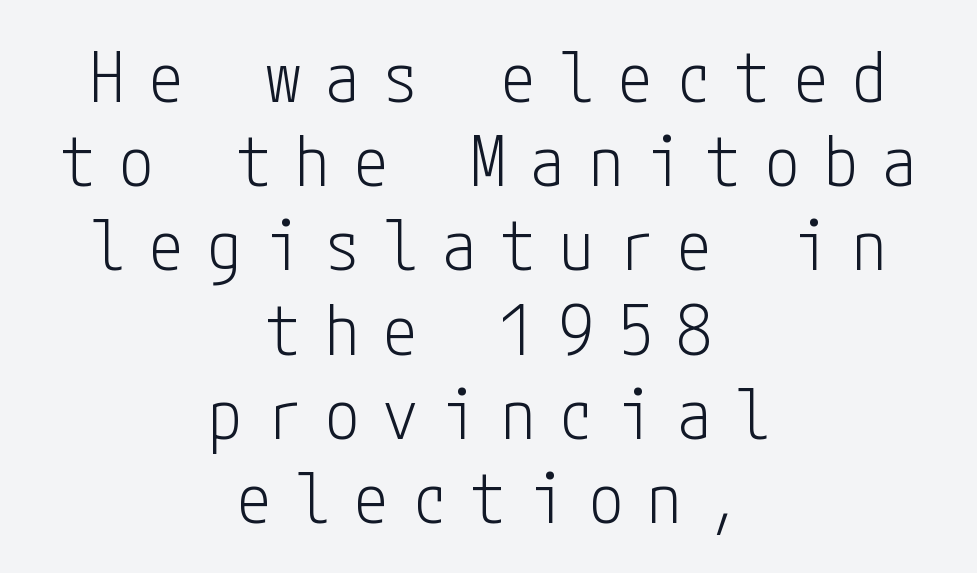
Q: Is the text bold? A: No.
Q: Is the text italic (slanted)? A: No, it is upright.
Q: Is the typeface a serif or a sans-serif typeface? A: Sans-serif.
Q: Is the text underlined? A: No.
Q: How is the paragraph aligned? A: Centered.
Q: Is the spacing between letters normal or unusually wide? A: Unusually wide.
Q: Width (condensed, normal, or wide)? A: Condensed.
Q: Stroke contrast? A: Low.
Q: x-height? A: Medium.
